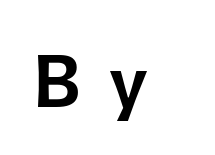
Q: Is the text italic (slanted)? A: No, it is upright.
Q: Is the typeface a serif or a sans-serif typeface? A: Sans-serif.
Q: Is the text underlined? A: No.
Q: Is the spacing between letters normal or unusually wide? A: Unusually wide.
Q: Width (condensed, normal, or wide)? A: Normal.
Q: Stroke contrast? A: Low.
Q: x-height? A: Medium.
Q: Monospaced? A: No.
